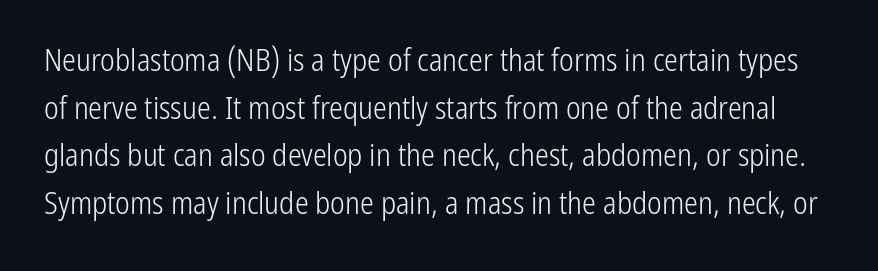
Q: Is the text bold? A: No.
Q: Is the text italic (slanted)? A: No, it is upright.
Q: Is the typeface a serif or a sans-serif typeface? A: Sans-serif.
Q: Is the text underlined? A: No.
Q: Is the spacing between letters normal or unusually wide? A: Normal.
Q: Is the spacing between lines tight, normal or loose? A: Normal.
Q: Width (condensed, normal, or wide)? A: Condensed.
Q: Stroke contrast? A: Low.
Q: x-height? A: Medium.
Q: Monospaced? A: No.
